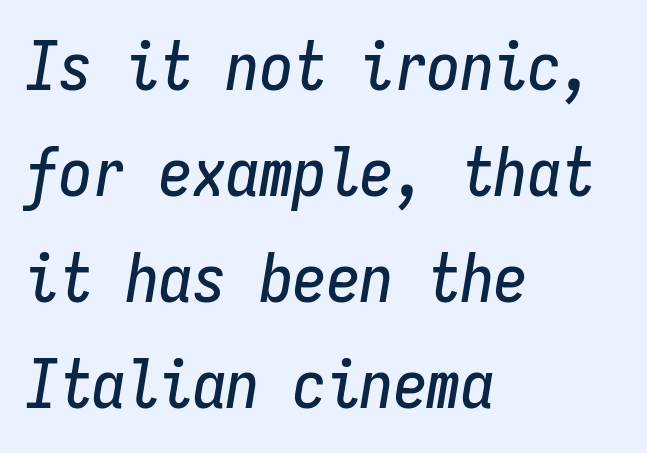
Caption: standard tracking, unaltered. Bare-footed words on every line. Note the uniform advance width — an 'i' takes as much space as an 'm'. How would I describe the line gaps? Plain and ordinary. Observe the lean: these are italic letterforms.
